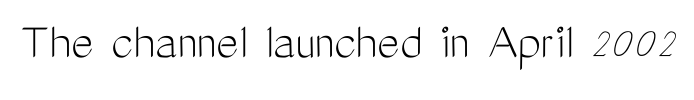
Glance below the letters and you will spot only blank space. When letters stand straight like this, we call the style roman or upright. The letters sit at their default tracking, neither squeezed nor spread. Varying glyph widths throughout — classic text-font behaviour. No heavy texture on the line: the type isn't bold. In terms of letterform style, serifs are entirely absent.
